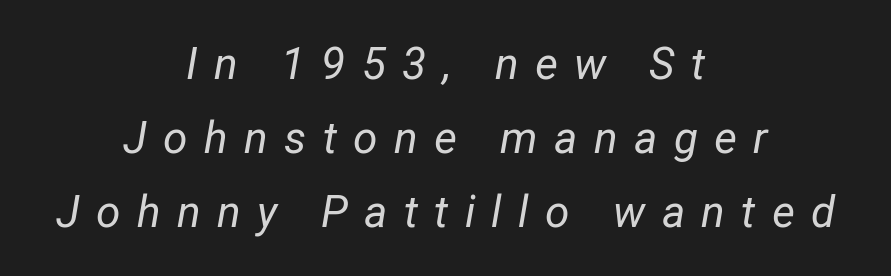
You could only call the tracking loose — the letters float apart. How would I describe the line gaps? Plain and ordinary. Emphasis-style slanted type is in use. Plain, unruled lines of type. No extra ink here — the face is not bold.
